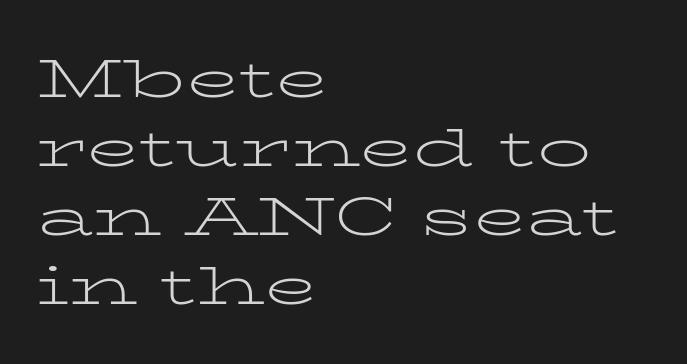
The tracking reads as untouched default to a designer's eye. Does the type have serifs? Yes, each stem ends in a small foot. The lines sit at an ordinary, default distance from one another. No italicization has been applied; the sample stays upright.
